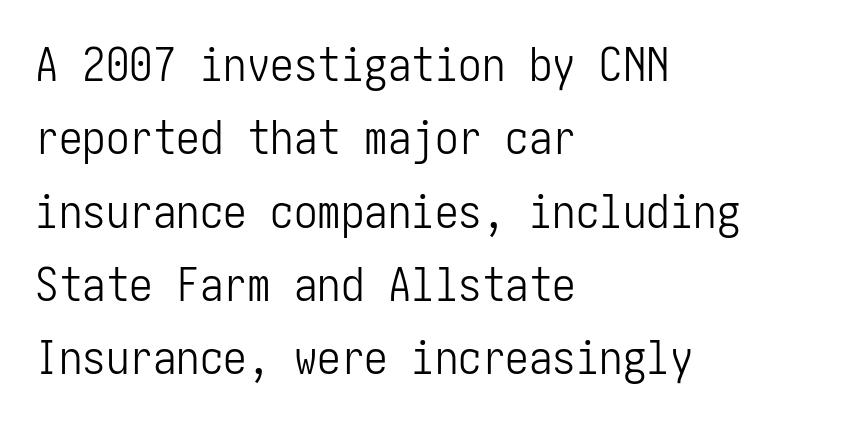
The image shows 47 px light, condensed sans-serif type, upright; set left-aligned, normal line spacing (1.56x), normal letter spacing, not underlined; low stroke contrast and a medium x-height.
